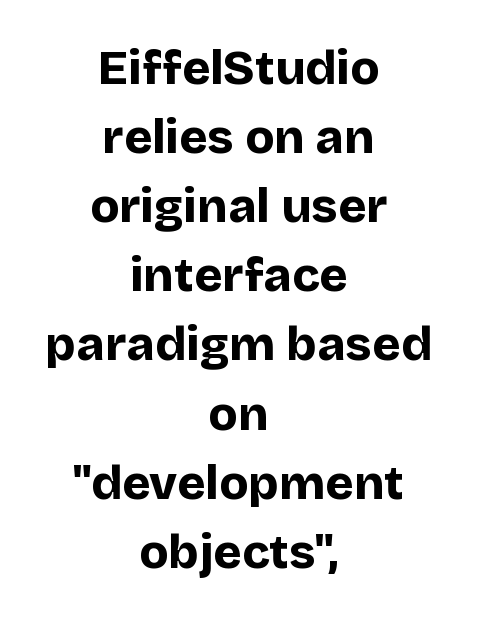
{"serif": "no", "italic": "no", "bold": "yes", "weight": "bold", "width": "normal", "stroke_contrast": "low", "x_height": "large", "monospaced": "no", "underline": "no", "align": "center", "line_spacing": "normal", "line_spacing_ratio": 1.44, "letter_spacing": "normal", "letter_spacing_em": 0.0, "glyph_px": 48}
